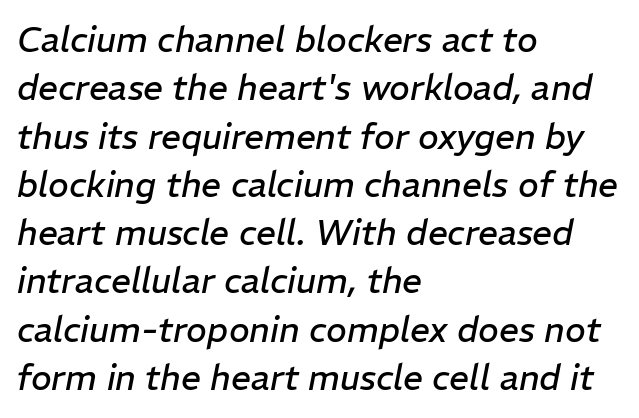
The image shows 35 px regular-weight type, italic (leaning right); set left-aligned, normal line spacing (1.38x), normal letter spacing, not underlined; low stroke contrast and a medium x-height.
